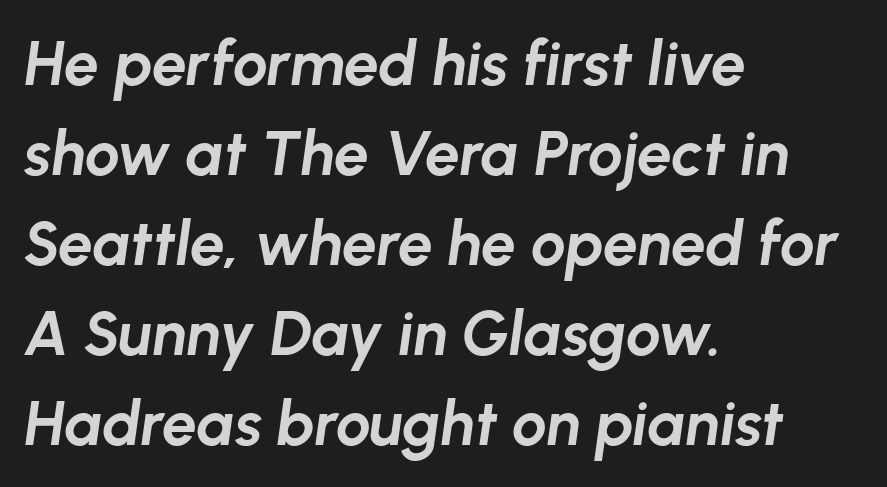
The image shows 62 px bold type, italic (leaning right); set left-aligned, normal line spacing (1.45x), normal letter spacing, not underlined; low stroke contrast and a medium x-height.
